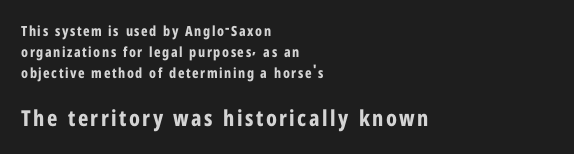
The image shows 22 px bold type, upright; set left-aligned, normal line spacing (1.5x), not underlined; the second (bottom) block is 1.57x larger.
